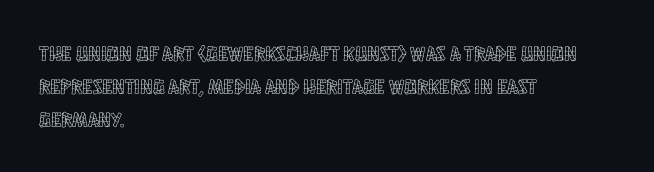
Do the letters lean? They stand straight. You could call the tracking neutral — neither tight nor loose. The passage shown is not underscored anywhere. The ragged edge is on the right, which tells us the setting is flush left. Students, observe: this is what conventionally led text looks like.
